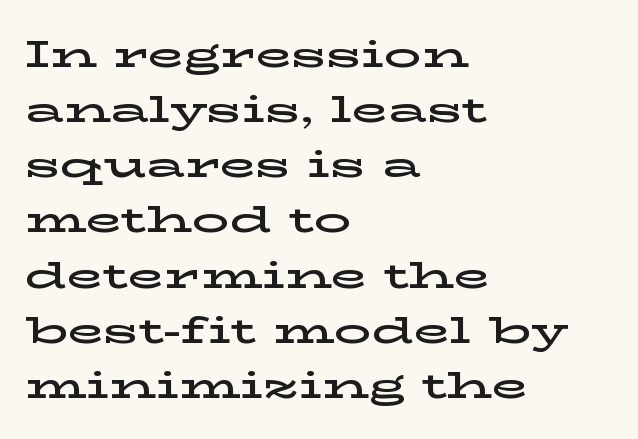
The image shows 37 px wide serif type, upright; set left-aligned, normal line spacing (1.49x), normal letter spacing, not underlined; low stroke contrast and a medium x-height.
